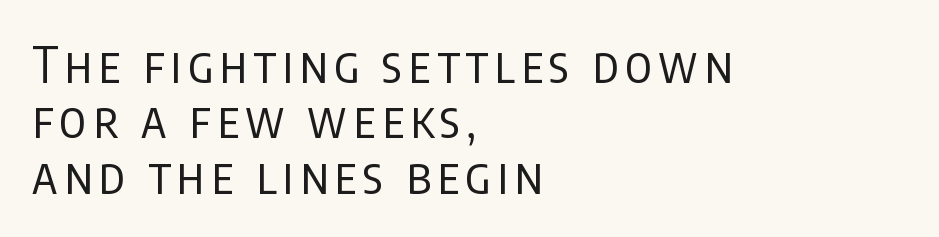
Q: Is the text bold? A: No.
Q: Is the text italic (slanted)? A: No, it is upright.
Q: Is the typeface a serif or a sans-serif typeface? A: Sans-serif.
Q: Is the text underlined? A: No.
Q: How is the paragraph aligned? A: Left-aligned.
Q: Is the spacing between lines tight, normal or loose? A: Tight.
Q: Width (condensed, normal, or wide)? A: Condensed.
Q: Stroke contrast? A: Low.
Q: x-height? A: Large.
Q: Monospaced? A: No.
